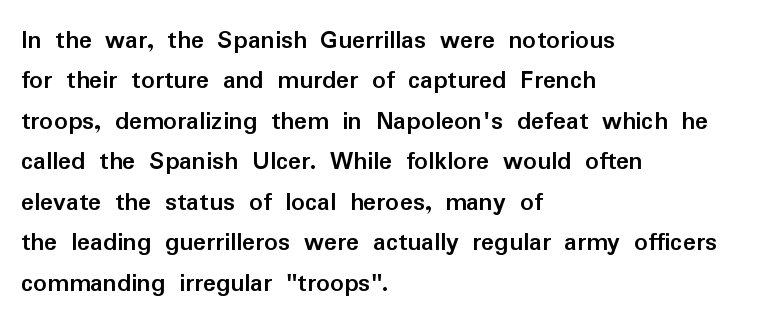
The image shows 27 px bold type, upright; set left-aligned, normal line spacing (1.5x), normal letter spacing, not underlined.
